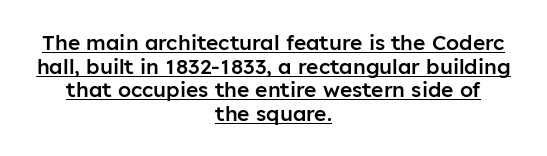
{"italic": "no", "bold": "semi", "underline": "yes", "align": "center", "line_spacing": "tight", "line_spacing_ratio": 1.12, "letter_spacing": "normal", "letter_spacing_em": 0.0, "glyph_px": 21}
